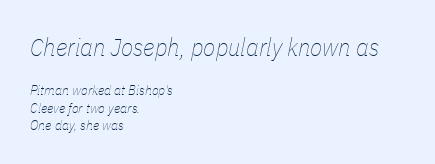
Q: Is the text bold? A: No.
Q: Is the text italic (slanted)? A: Yes, it leans right by about 11 degrees.
Q: Is the text underlined? A: No.
Q: How is the paragraph aligned? A: Left-aligned.
Q: Is the spacing between letters normal or unusually wide? A: Normal.
Q: Which block of text is set in a larger size, the first (top) or the second (bottom)? A: The first (top) one.
